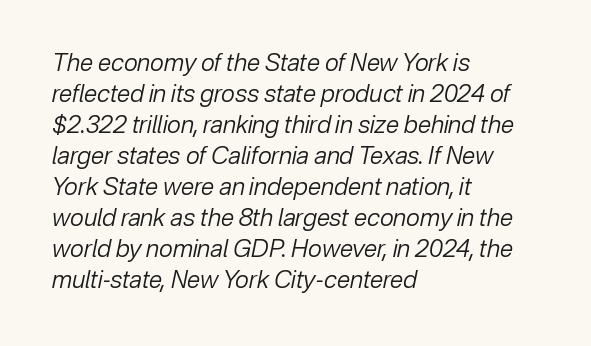
{"italic": "yes", "lean": "right", "slant_degrees": 12, "bold": "no", "underline": "no", "align": "left", "line_spacing": "normal", "line_spacing_ratio": 1.29, "letter_spacing": "normal", "letter_spacing_em": 0.0, "glyph_px": 24}
